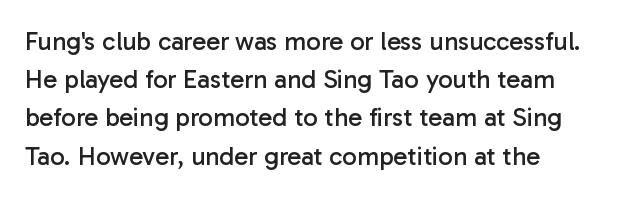
{"italic": "no", "bold": "no", "underline": "no", "line_spacing": "normal", "line_spacing_ratio": 1.47, "letter_spacing": "normal", "letter_spacing_em": 0.0, "glyph_px": 26}
